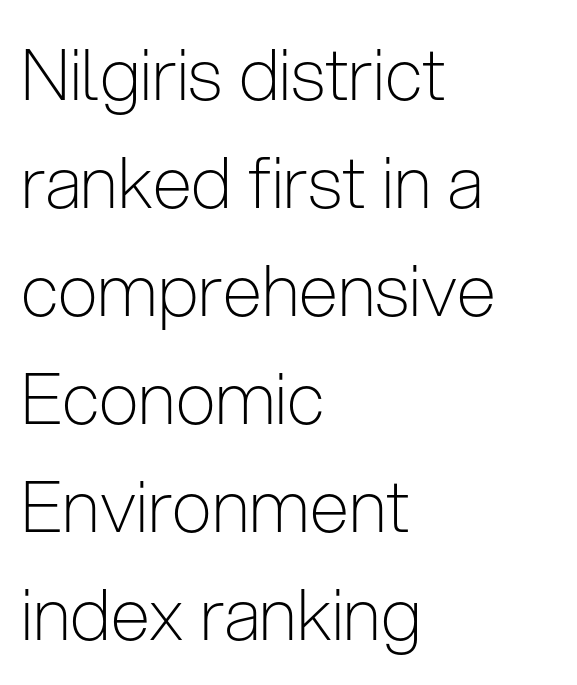
Observe the absence of serifs on each vertical stroke in this sample. These lines are rendered in a variable-pitch font. This rendering leaves character spacing at its baseline value. The letters stand upright; this is a roman face. The block of text has a typical density, with ordinary space between rows.
